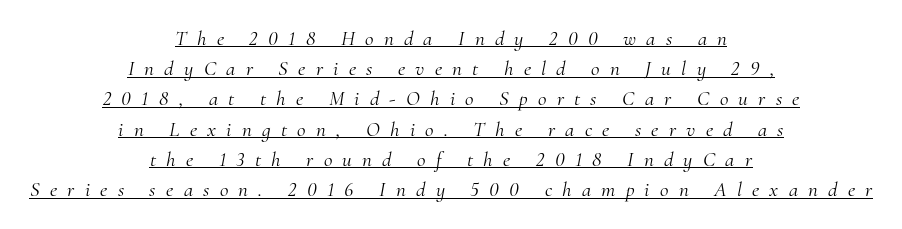
The image shows 21 px text type, italic (leaning right); set centered, normal line spacing (1.44x), unusually wide letter spacing (+0.49 em), underlined.
